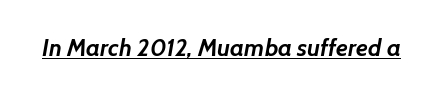
Emphasis by weight is at full strength: bold. Look at the tracking — it's just the regular setting, nothing added. Does a line run under the words? Yes, clearly.
